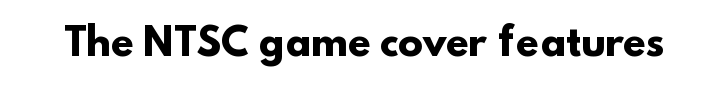
The image shows 37 px heavy sans-serif type; set normal letter spacing, not underlined; low stroke contrast and a small x-height.
